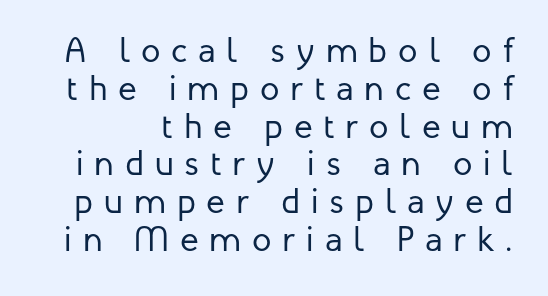
The block of text is dense from top to bottom, with scant space between rows. Do the characters align in a grid? No, the font is proportional. Just letters on the line, the space beneath them empty. A sans-serif font was chosen for this passage. No italicization has been applied; the sample stays upright.
